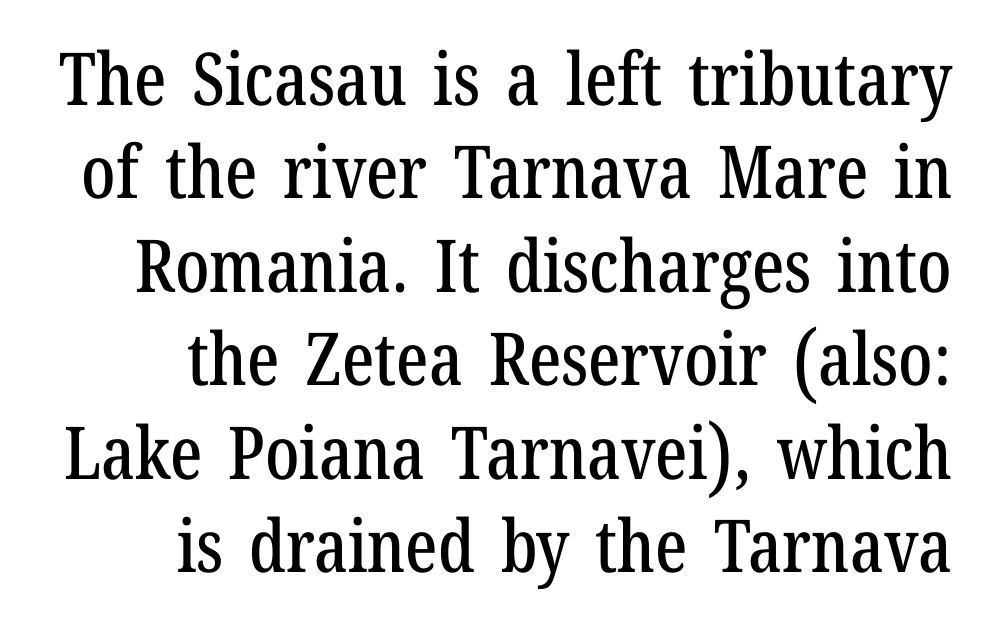
Letterform terminals end in serifs throughout the passage. Spacing verdict: proportional, widths tailored to each character. The baseline area is clear. It's the straight-up-and-down kind of type. If you measured baseline to baseline, you'd find a middling distance. The horizontal fit of the characters is conventional and even.
